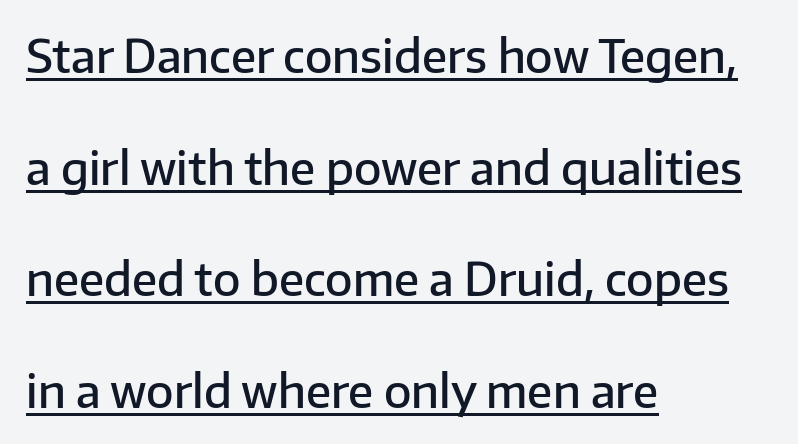
{"serif": "no", "italic": "no", "bold": "semi", "weight": "semibold", "width": "normal", "stroke_contrast": "low", "x_height": "medium", "monospaced": "no", "underline": "yes", "align": "left", "line_spacing": "loose", "line_spacing_ratio": 2.48, "letter_spacing": "normal", "letter_spacing_em": 0.0, "glyph_px": 45}
